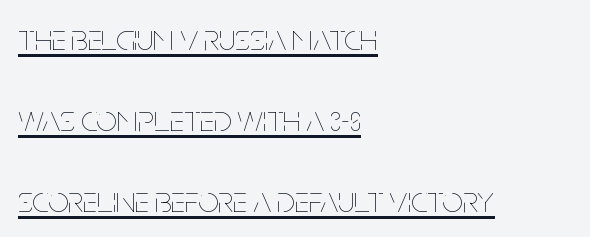
{"italic": "no", "bold": "no", "weight": "thin", "width": "condensed", "stroke_contrast": "low", "x_height": "large", "monospaced": "no", "underline": "yes", "align": "left", "line_spacing": "loose", "line_spacing_ratio": 2.19, "letter_spacing": "normal", "letter_spacing_em": 0.0, "glyph_px": 37}
